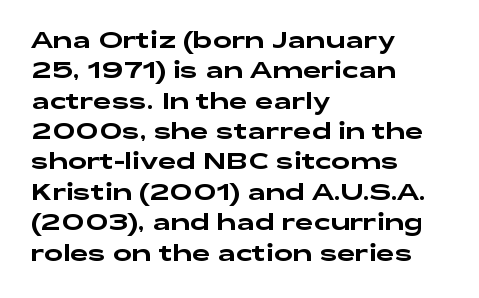
The face used here is rendered with its standard letterfit. These lines are set flush left with a ragged right edge. The glyphs are unaccompanied by any horizontal stroke below them. Normally led — the rows are evenly, conventionally spaced. Do the letters lean? They stand straight.
